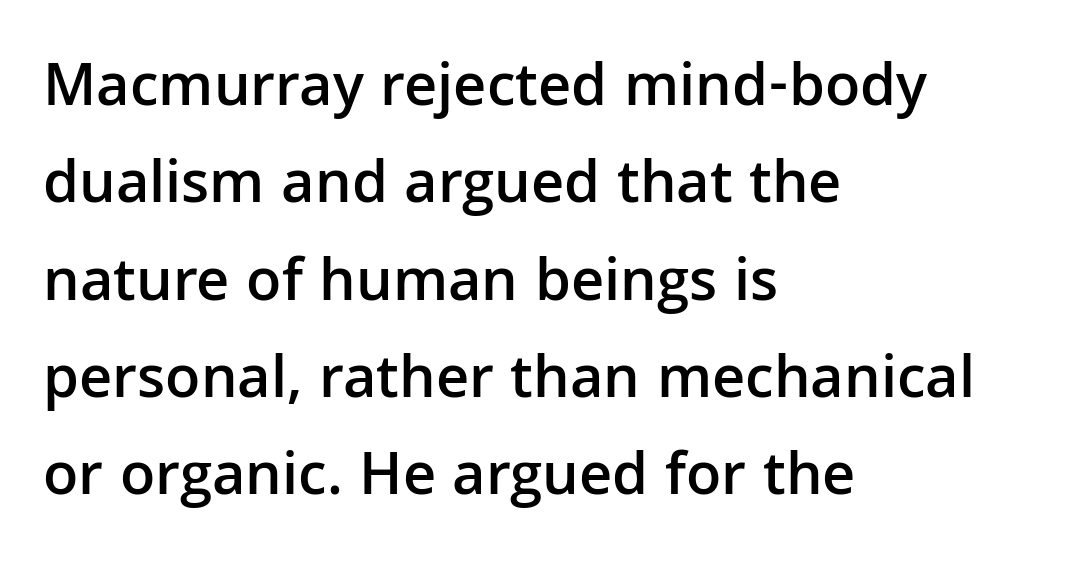
The rendering shows plain stroke endings on the letterforms — a sans-serif design. This sample has the flowing, uneven cadence of proportional lettering. These words are printed semibold, heavier than regular yet not bold. Teacher's note: observe the even left margin — that is flush-left alignment. The strip under each line holds only bare page. One glance says typical: line gaps are just what's usual.
